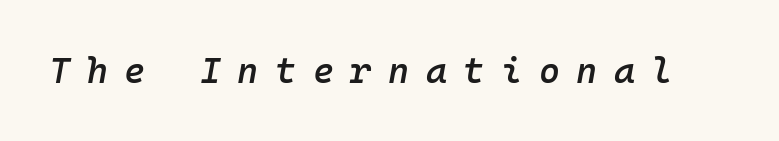
{"italic": "yes", "lean": "right", "slant_degrees": 10, "bold": "semi", "weight": "semibold", "width": "normal", "stroke_contrast": "low", "x_height": "medium", "monospaced": "yes", "underline": "no", "letter_spacing": "wide", "letter_spacing_em": 0.46, "glyph_px": 36}
